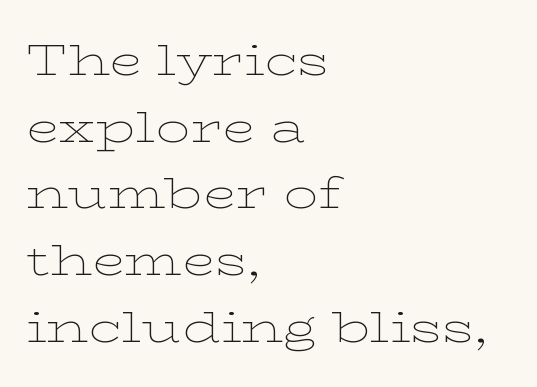
Q: Is the text bold? A: No.
Q: Is the text italic (slanted)? A: No, it is upright.
Q: Is the typeface a serif or a sans-serif typeface? A: Serif.
Q: Is the text underlined? A: No.
Q: How is the paragraph aligned? A: Left-aligned.
Q: Is the spacing between letters normal or unusually wide? A: Normal.
Q: Is the spacing between lines tight, normal or loose? A: Normal.
Q: Width (condensed, normal, or wide)? A: Wide.
Q: Stroke contrast? A: Low.
Q: x-height? A: Medium.
Q: Monospaced? A: No.
